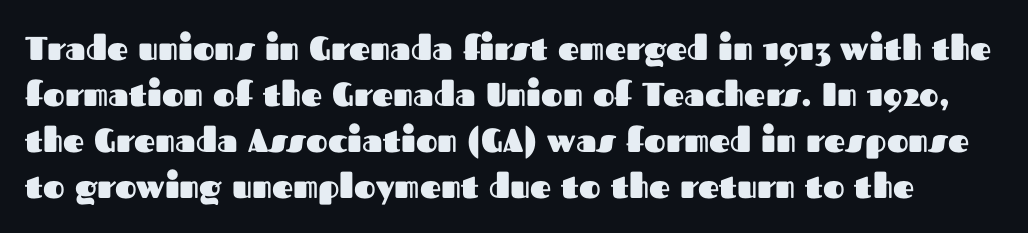
{"serif": "no", "italic": "no", "bold": "yes", "weight": "heavy", "width": "normal", "stroke_contrast": "medium", "x_height": "medium", "monospaced": "no", "underline": "no", "line_spacing": "normal", "line_spacing_ratio": 1.39, "letter_spacing": "normal", "letter_spacing_em": 0.0, "glyph_px": 33}
